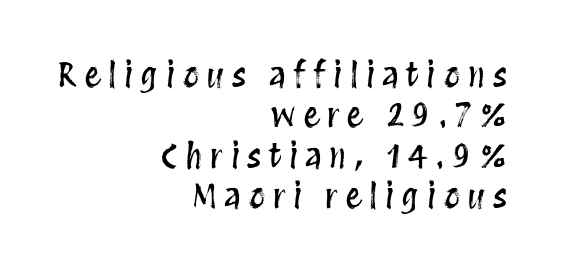
{"italic": "no", "width": "condensed", "stroke_contrast": "medium", "x_height": "large", "monospaced": "no", "underline": "no", "align": "right", "line_spacing_ratio": 1.22, "letter_spacing": "wide", "letter_spacing_em": 0.23, "glyph_px": 33}
